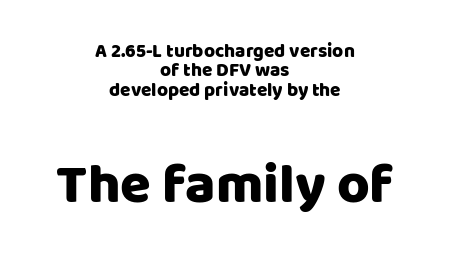
Q: Is the text italic (slanted)? A: No, it is upright.
Q: Is the typeface a serif or a sans-serif typeface? A: Sans-serif.
Q: Is the text underlined? A: No.
Q: How is the paragraph aligned? A: Centered.
Q: Is the spacing between letters normal or unusually wide? A: Normal.
Q: Is the spacing between lines tight, normal or loose? A: Tight.
Q: Which block of text is set in a larger size, the first (top) or the second (bottom)? A: The second (bottom) one.
Q: Width (condensed, normal, or wide)? A: Normal.
Q: Stroke contrast? A: Low.
Q: x-height? A: Large.
Q: Monospaced? A: No.
